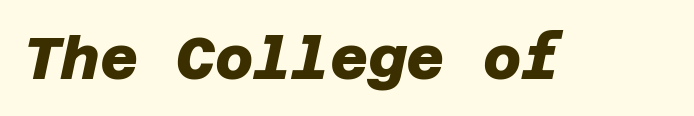
{"serif": "no", "bold": "yes", "weight": "heavy", "width": "normal", "stroke_contrast": "low", "x_height": "large", "underline": "no", "letter_spacing": "normal", "letter_spacing_em": 0.0, "glyph_px": 59}
